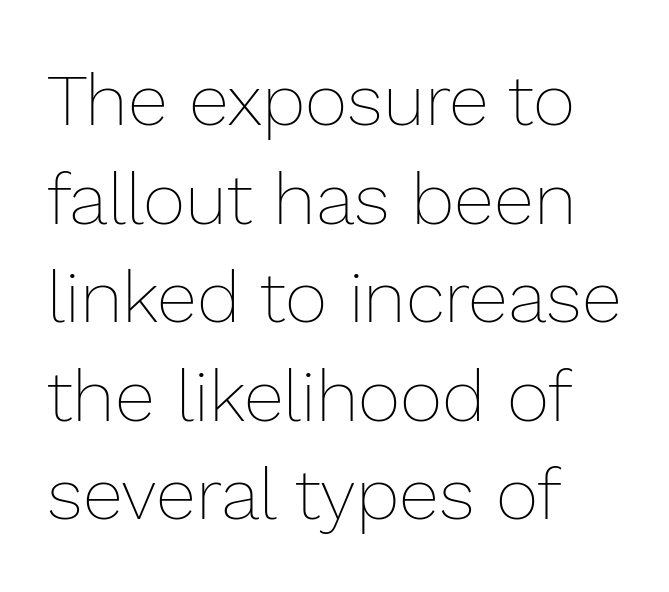
{"italic": "no", "bold": "no", "weight": "thin", "width": "normal", "stroke_contrast": "low", "x_height": "medium", "monospaced": "no", "underline": "no", "align": "left", "line_spacing": "normal", "line_spacing_ratio": 1.35, "letter_spacing": "normal", "letter_spacing_em": 0.0, "glyph_px": 73}
